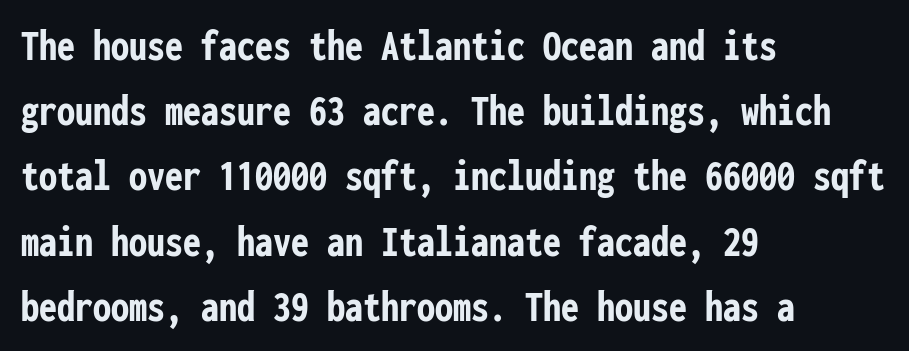
Q: Is the text bold? A: Yes.
Q: Is the text italic (slanted)? A: No, it is upright.
Q: Is the typeface a serif or a sans-serif typeface? A: Sans-serif.
Q: Is the text underlined? A: No.
Q: How is the paragraph aligned? A: Left-aligned.
Q: Is the spacing between letters normal or unusually wide? A: Normal.
Q: Is the spacing between lines tight, normal or loose? A: Normal.
Q: Width (condensed, normal, or wide)? A: Condensed.
Q: Stroke contrast? A: Low.
Q: x-height? A: Medium.
Q: Monospaced? A: Yes.
